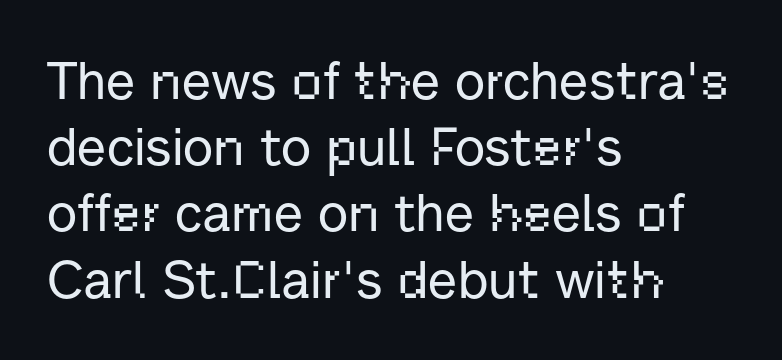
{"serif": "no", "italic": "no", "width": "normal", "stroke_contrast": "low", "x_height": "medium", "monospaced": "no", "underline": "no", "align": "left", "line_spacing": "normal", "line_spacing_ratio": 1.25, "letter_spacing": "normal", "letter_spacing_em": 0.0, "glyph_px": 53}
